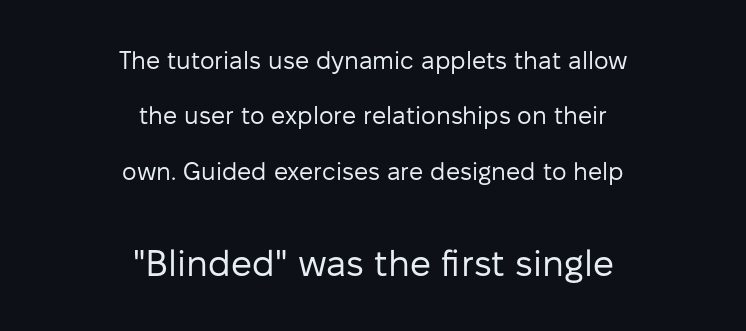
{"serif": "no", "italic": "no", "bold": "no", "weight": "regular", "width": "normal", "stroke_contrast": "low", "x_height": "medium", "monospaced": "no", "underline": "no", "align": "center", "line_spacing": "loose", "line_spacing_ratio": 2.22, "letter_spacing": "normal", "letter_spacing_em": 0.0, "larger_block": "second", "size_ratio": 1.48, "glyph_px": 37}
